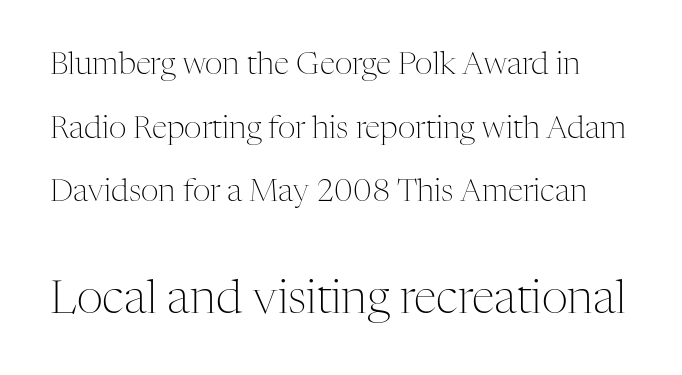
The image shows 46 px light serif type, upright; set loose line spacing (2.05x), normal letter spacing, not underlined; the second (bottom) block is 1.48x larger; medium stroke contrast and a medium x-height.
